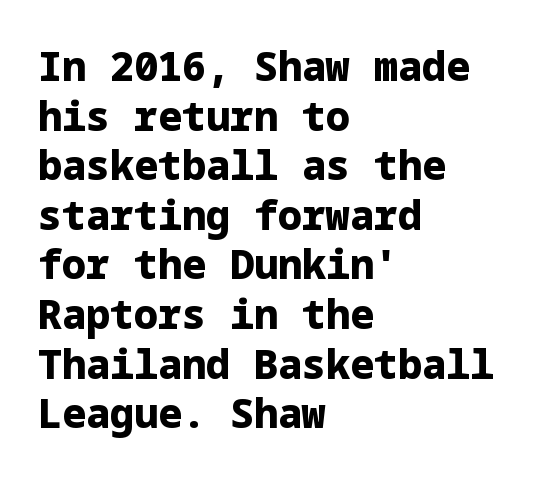
Q: Is the text bold? A: Yes.
Q: Is the text italic (slanted)? A: No, it is upright.
Q: Is the typeface a serif or a sans-serif typeface? A: Sans-serif.
Q: Is the text underlined? A: No.
Q: How is the paragraph aligned? A: Left-aligned.
Q: Is the spacing between letters normal or unusually wide? A: Normal.
Q: Width (condensed, normal, or wide)? A: Normal.
Q: Stroke contrast? A: Low.
Q: x-height? A: Medium.
